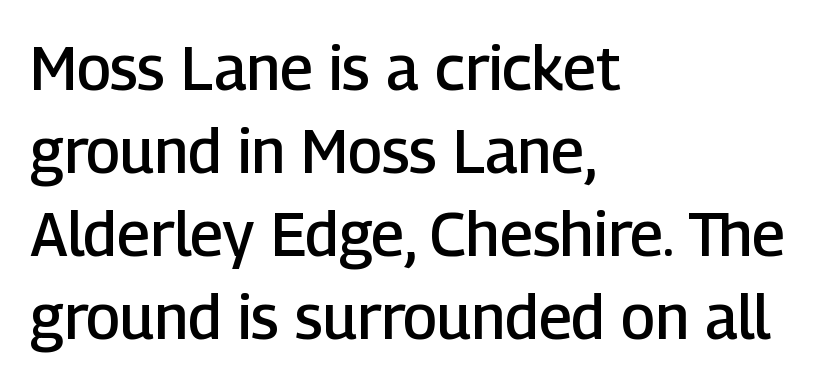
Proportional: the letters do not fall into vertical columns. Interline gaps are of average width in this sample. This is sans-serif lettering, the kind often seen on screens and signage. Each line starts at the same left margin while the right side varies. Inter-character spacing is left at the font's built-in metrics. Weight check: semibold — heavier than regular, not quite bold.
